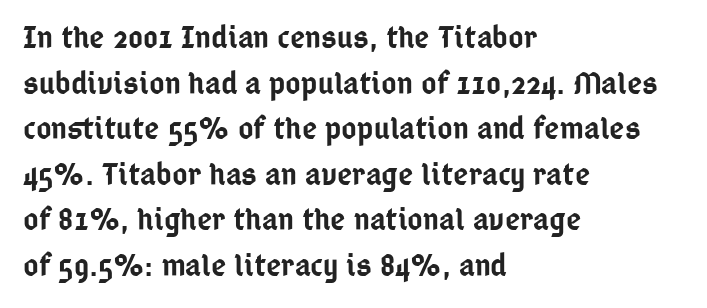
Q: Is the text bold? A: Semi-bold.
Q: Is the text italic (slanted)? A: No, it is upright.
Q: Is the typeface a serif or a sans-serif typeface? A: Sans-serif.
Q: Is the text underlined? A: No.
Q: How is the paragraph aligned? A: Left-aligned.
Q: Is the spacing between letters normal or unusually wide? A: Normal.
Q: Is the spacing between lines tight, normal or loose? A: Normal.
Q: Width (condensed, normal, or wide)? A: Condensed.
Q: Stroke contrast? A: Low.
Q: x-height? A: Medium.
Q: Monospaced? A: No.
